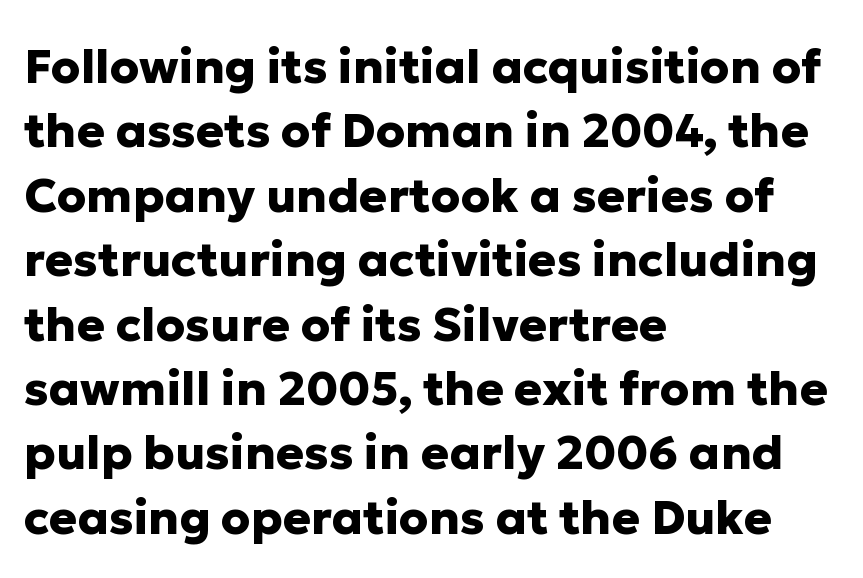
The image shows 47 px heavy sans-serif type, upright; set left-aligned, normal line spacing (1.37x), normal letter spacing, not underlined; low stroke contrast and a medium x-height.
